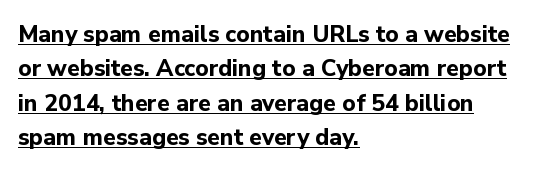
The image shows 23 px bold type, upright; set left-aligned, normal line spacing (1.5x), normal letter spacing, underlined.
